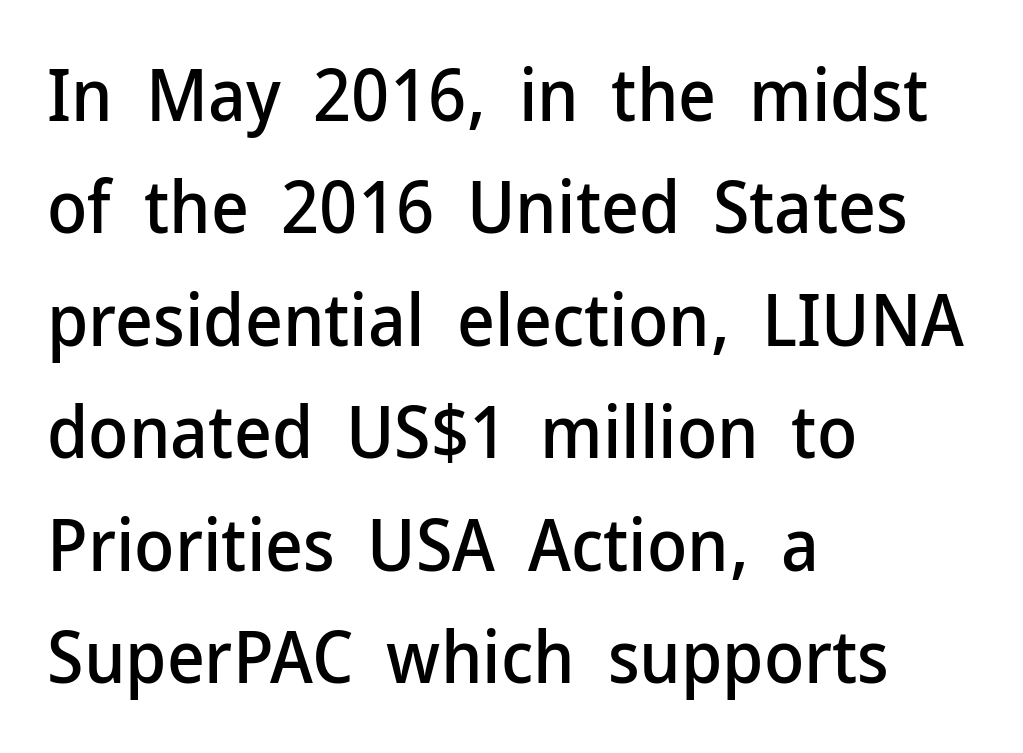
Q: Is the text italic (slanted)? A: No, it is upright.
Q: Is the typeface a serif or a sans-serif typeface? A: Sans-serif.
Q: Is the text underlined? A: No.
Q: How is the paragraph aligned? A: Left-aligned.
Q: Is the spacing between letters normal or unusually wide? A: Normal.
Q: Is the spacing between lines tight, normal or loose? A: Normal.
Q: Width (condensed, normal, or wide)? A: Normal.
Q: Stroke contrast? A: Low.
Q: x-height? A: Medium.
Q: Monospaced? A: No.
